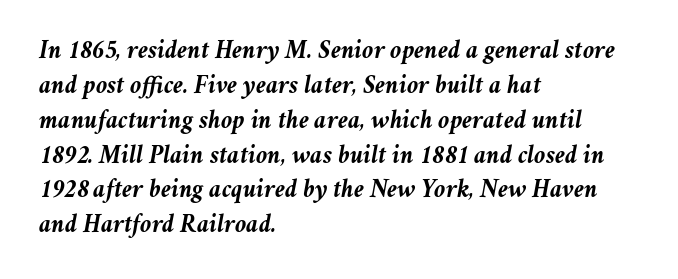
The rendering keeps characters at their native spacing. Each glyph is drawn with heavy, bold strokes. These lines sit exactly where default settings would place them. There's an unmistakable incline to the writing here. Bare-footed words on every line. The rendering anchors every line to the left-hand side.
